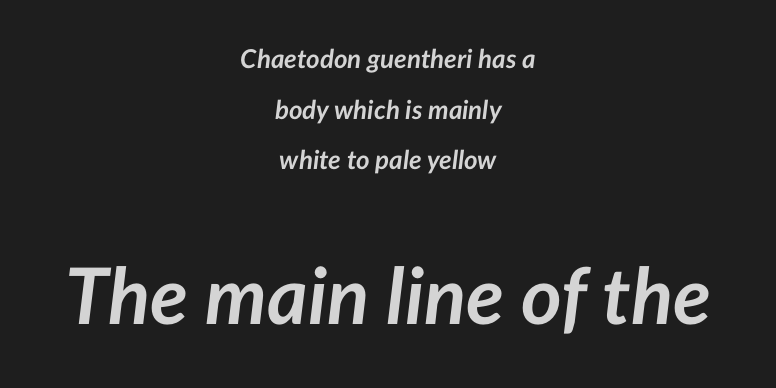
The image shows 78 px semibold type, italic (leaning right); set centered, loose line spacing (1.95x), normal letter spacing, not underlined; the second (bottom) block is 3.0x larger; low stroke contrast and a medium x-height.
